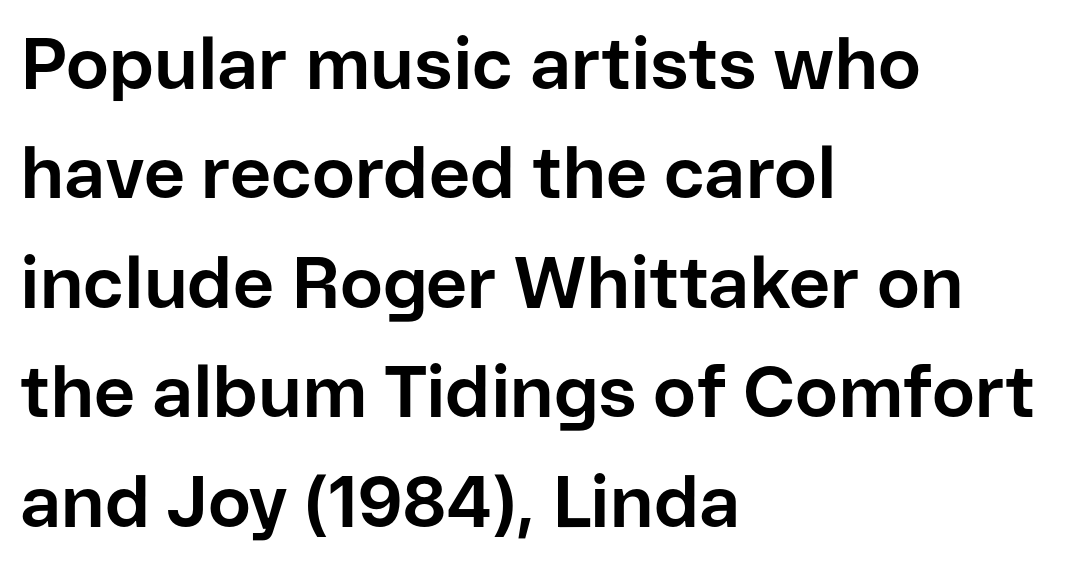
A classic flush-left, rag-right setting is used for this passage. This sample uses an upright cut, with every glyph sitting square on the baseline. Pretty heavy lettering here — definitely bold. The words here are not underlined. Whoever set this chose a conventional vertical rhythm.
